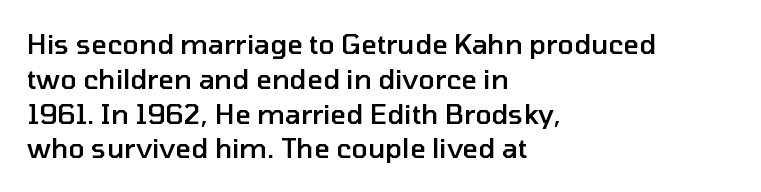
{"italic": "no", "bold": "semi", "underline": "no", "align": "left", "line_spacing": "normal", "line_spacing_ratio": 1.29, "letter_spacing": "normal", "letter_spacing_em": 0.0, "glyph_px": 27}
